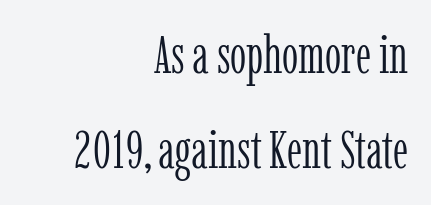
Q: Is the text bold? A: No.
Q: Is the text italic (slanted)? A: No, it is upright.
Q: Is the typeface a serif or a sans-serif typeface? A: Serif.
Q: Is the text underlined? A: No.
Q: How is the paragraph aligned? A: Right-aligned.
Q: Is the spacing between letters normal or unusually wide? A: Normal.
Q: Width (condensed, normal, or wide)? A: Condensed.
Q: Stroke contrast? A: Low.
Q: x-height? A: Medium.
Q: Monospaced? A: No.
